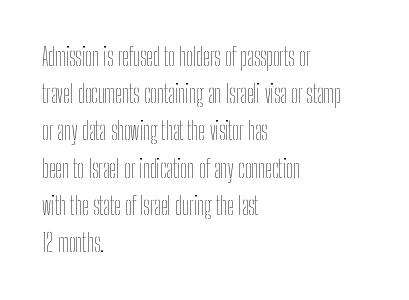
Q: Is the text bold? A: No.
Q: Is the text italic (slanted)? A: No, it is upright.
Q: Is the text underlined? A: No.
Q: How is the paragraph aligned? A: Left-aligned.
Q: Is the spacing between letters normal or unusually wide? A: Normal.
Q: Is the spacing between lines tight, normal or loose? A: Normal.
